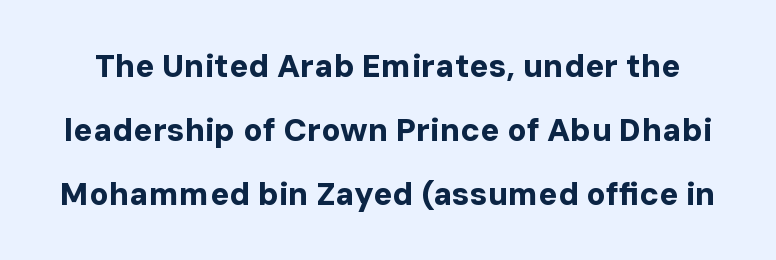
If you drew a line through each stem, it would be perfectly vertical. The letters are bold, with thick, heavy strokes. Vertical spacing — loose. You could call the tracking neutral — neither tight nor loose.
